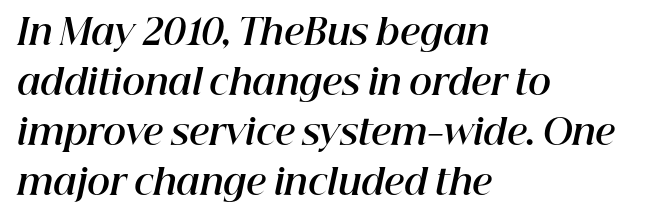
Q: Is the text bold? A: Yes.
Q: Is the text italic (slanted)? A: Yes, it leans right by about 12 degrees.
Q: Is the text underlined? A: No.
Q: How is the paragraph aligned? A: Left-aligned.
Q: Is the spacing between letters normal or unusually wide? A: Normal.
Q: Is the spacing between lines tight, normal or loose? A: Normal.
Q: Width (condensed, normal, or wide)? A: Normal.
Q: Stroke contrast? A: High.
Q: x-height? A: Medium.
Q: Monospaced? A: No.
